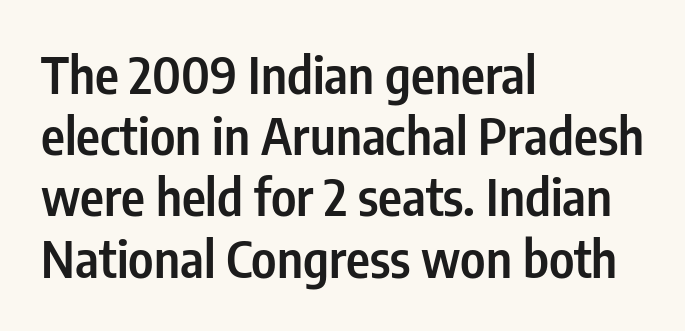
{"serif": "no", "italic": "no", "bold": "semi", "weight": "semibold", "width": "condensed", "stroke_contrast": "low", "x_height": "medium", "monospaced": "no", "underline": "no", "align": "left", "line_spacing_ratio": 1.2, "letter_spacing": "normal", "letter_spacing_em": 0.0, "glyph_px": 51}
